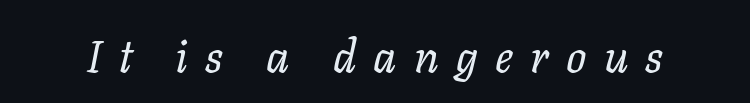
The image shows 45 px regular-weight type, italic (leaning right); set unusually wide letter spacing (+0.38 em), not underlined; low stroke contrast and a medium x-height.
